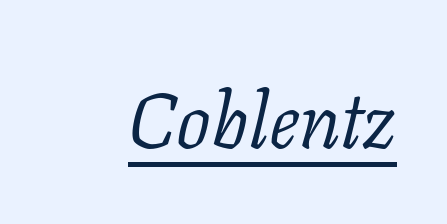
Q: Is the text bold? A: No.
Q: Is the text italic (slanted)? A: Yes, it leans right by about 11 degrees.
Q: Is the typeface a serif or a sans-serif typeface? A: Serif.
Q: Is the text underlined? A: Yes.
Q: Is the spacing between letters normal or unusually wide? A: Normal.
Q: Width (condensed, normal, or wide)? A: Normal.
Q: Stroke contrast? A: Low.
Q: x-height? A: Medium.
Q: Monospaced? A: No.
